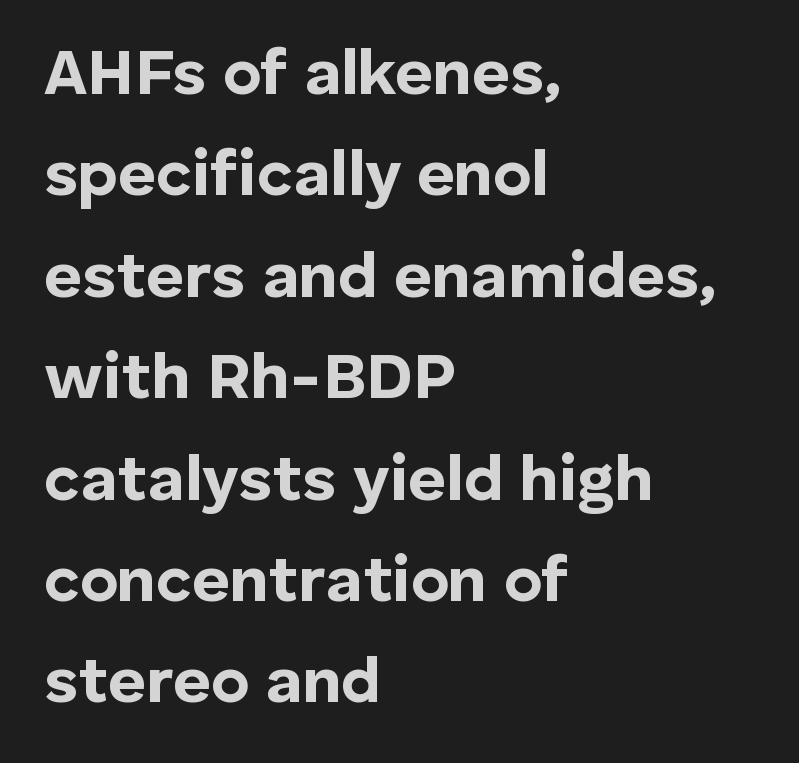
Q: Is the text bold? A: Yes.
Q: Is the text italic (slanted)? A: No, it is upright.
Q: Is the typeface a serif or a sans-serif typeface? A: Sans-serif.
Q: Is the text underlined? A: No.
Q: How is the paragraph aligned? A: Left-aligned.
Q: Is the spacing between letters normal or unusually wide? A: Normal.
Q: Is the spacing between lines tight, normal or loose? A: Normal.
Q: Width (condensed, normal, or wide)? A: Normal.
Q: Stroke contrast? A: Low.
Q: x-height? A: Medium.
Q: Monospaced? A: No.
